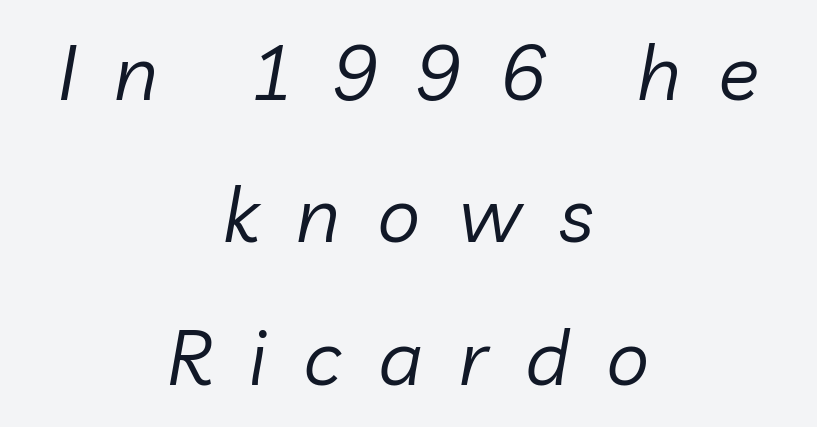
Q: Is the text bold? A: No.
Q: Is the text italic (slanted)? A: Yes, it leans right by about 10 degrees.
Q: Is the text underlined? A: No.
Q: How is the paragraph aligned? A: Centered.
Q: Is the spacing between letters normal or unusually wide? A: Unusually wide.
Q: Width (condensed, normal, or wide)? A: Normal.
Q: Stroke contrast? A: Low.
Q: x-height? A: Medium.
Q: Monospaced? A: No.
